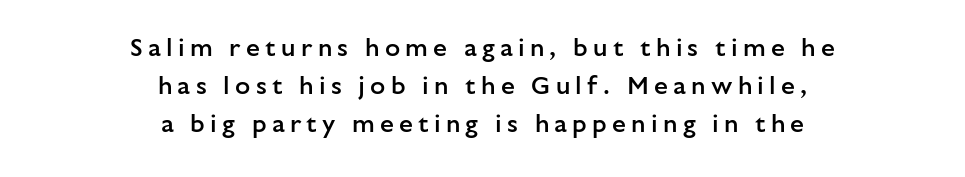
Each new line begins a customary step beneath the previous one. Has an underline been added? It has not. Stems and bowls a touch heavier than normal — semibold. Horizontal alignment here is central, giving a formal, balanced look.
